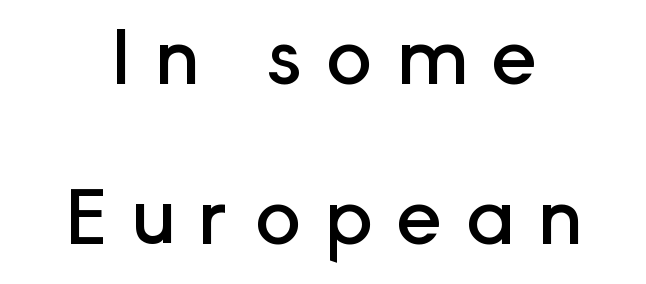
{"serif": "no", "italic": "no", "width": "normal", "stroke_contrast": "low", "x_height": "medium", "monospaced": "no", "underline": "no", "line_spacing": "loose", "line_spacing_ratio": 2.03, "letter_spacing": "wide", "letter_spacing_em": 0.28, "glyph_px": 79}
